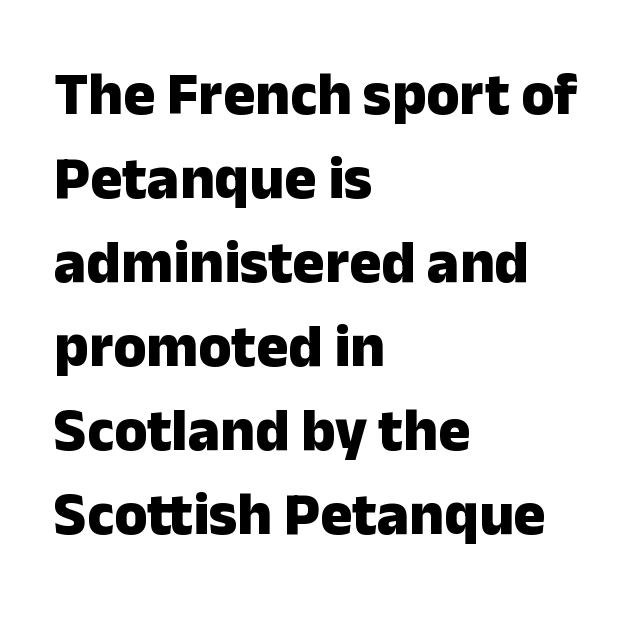
{"serif": "no", "italic": "no", "bold": "yes", "weight": "heavy", "width": "normal", "stroke_contrast": "low", "x_height": "medium", "monospaced": "no", "underline": "no", "align": "left", "line_spacing": "normal", "line_spacing_ratio": 1.4, "letter_spacing": "normal", "letter_spacing_em": 0.0, "glyph_px": 60}
